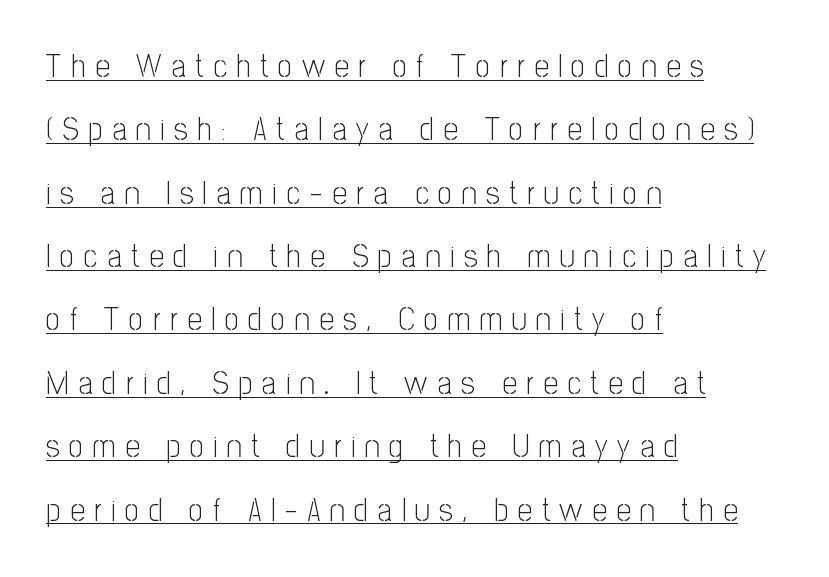
Q: Is the text bold? A: No.
Q: Is the text italic (slanted)? A: No, it is upright.
Q: Is the typeface a serif or a sans-serif typeface? A: Sans-serif.
Q: Is the text underlined? A: Yes.
Q: How is the paragraph aligned? A: Left-aligned.
Q: Is the spacing between letters normal or unusually wide? A: Unusually wide.
Q: Is the spacing between lines tight, normal or loose? A: Loose.
Q: Width (condensed, normal, or wide)? A: Condensed.
Q: Stroke contrast? A: Low.
Q: x-height? A: Medium.
Q: Monospaced? A: No.
